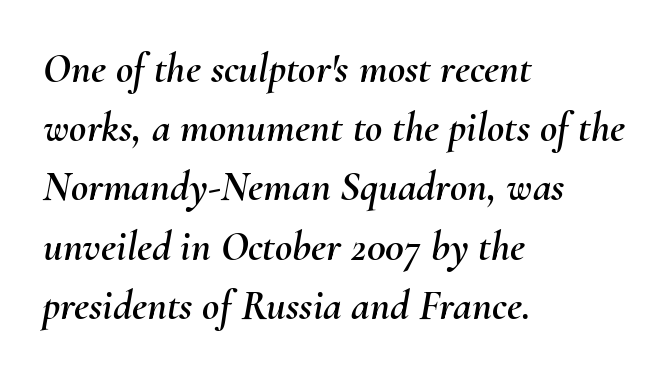
Varying glyph widths throughout — classic text-font behaviour. Rule under the text: the space is simply empty. This sample uses plain, unmodified letter spacing. Every row of glyphs begins at an identical x-position on the left. Every character sits at an angle, as italics do. Leading matches the norm, producing a regular column.
